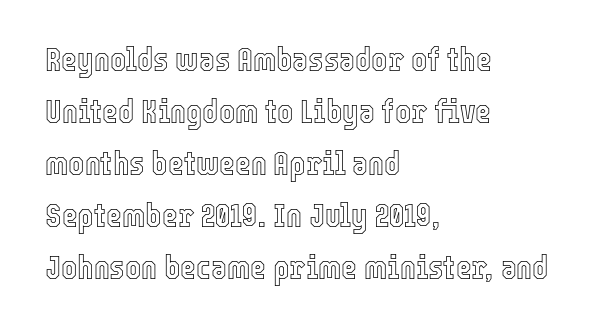
The image shows 34 px condensed type, upright; set left-aligned, normal line spacing (1.53x), normal letter spacing, not underlined; a medium x-height.
